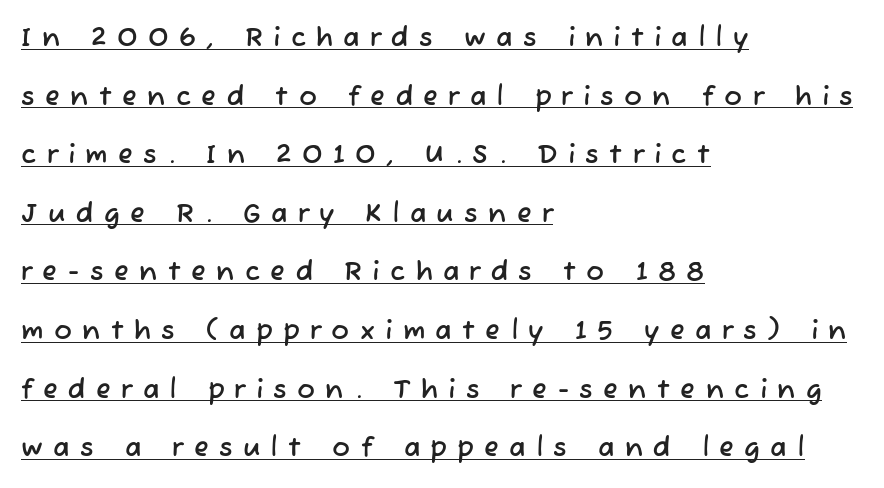
The image shows 27 px text type; set left-aligned, loose line spacing (2.17x), unusually wide letter spacing (+0.38 em), underlined.
